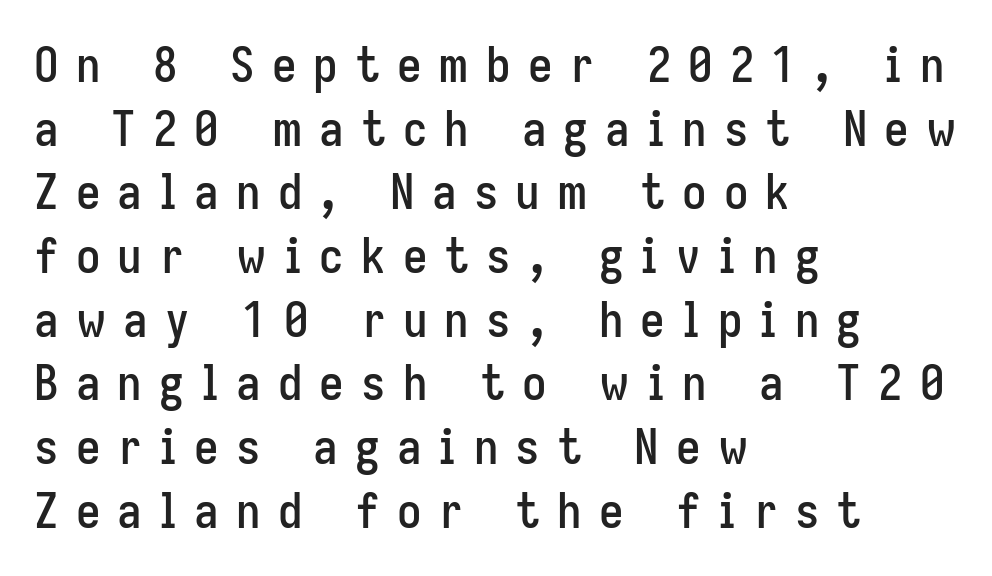
{"serif": "no", "italic": "no", "width": "condensed", "stroke_contrast": "low", "x_height": "medium", "monospaced": "no", "underline": "no", "align": "left", "line_spacing": "normal", "line_spacing_ratio": 1.3, "letter_spacing": "wide", "letter_spacing_em": 0.35, "glyph_px": 49}
